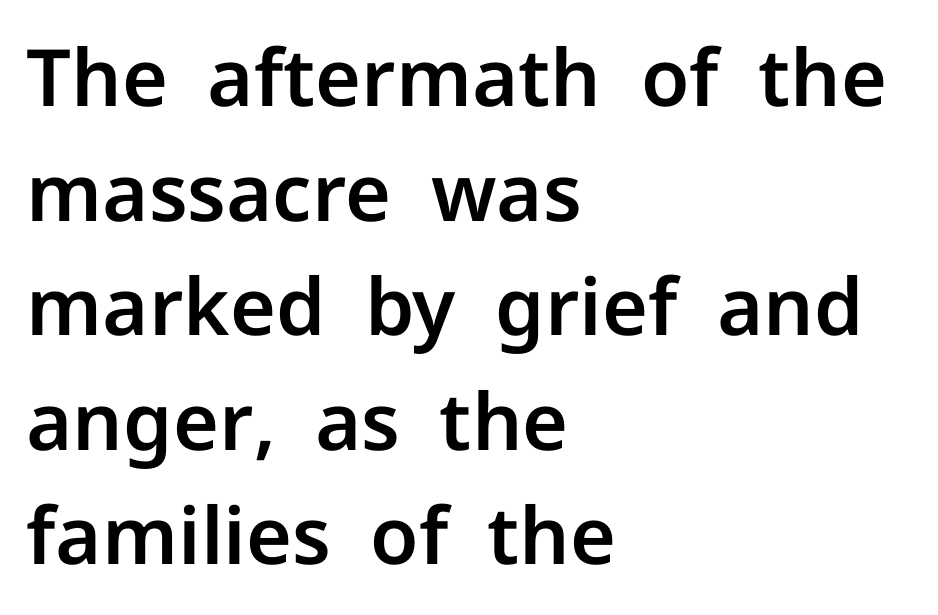
Q: Is the text italic (slanted)? A: No, it is upright.
Q: Is the typeface a serif or a sans-serif typeface? A: Sans-serif.
Q: Is the text underlined? A: No.
Q: How is the paragraph aligned? A: Left-aligned.
Q: Is the spacing between letters normal or unusually wide? A: Normal.
Q: Is the spacing between lines tight, normal or loose? A: Normal.
Q: Width (condensed, normal, or wide)? A: Normal.
Q: Stroke contrast? A: Low.
Q: x-height? A: Medium.
Q: Monospaced? A: No.
